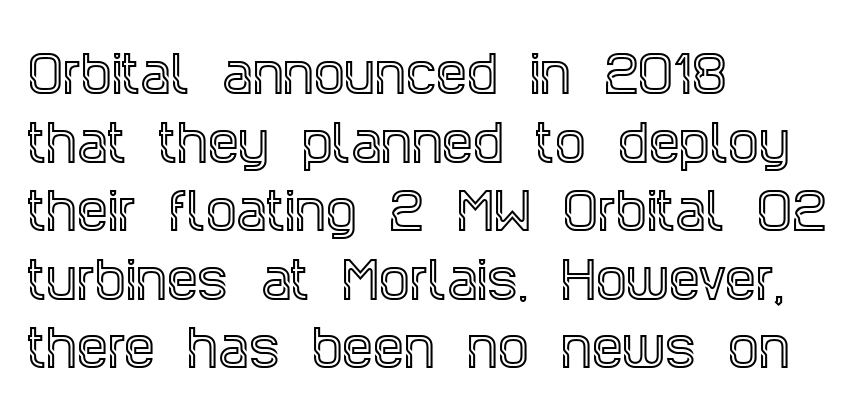
The image shows 49 px condensed serif type, upright; set left-aligned, normal line spacing (1.4x), normal letter spacing, not underlined; a large x-height.
